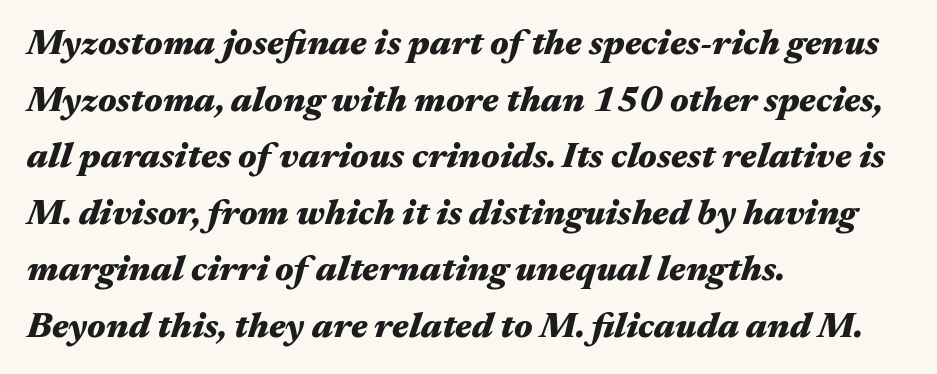
Here the designer chose a conventional face with non-uniform glyph widths. The passage shown stacks its lines at a standard gap. Glance below the letters and you will spot only blank space. Is the type slanted? Yes — the strokes lean at a clear angle. The compositor pushed each line to the left boundary. Between one letter and the next there's only the usual sliver of space.
